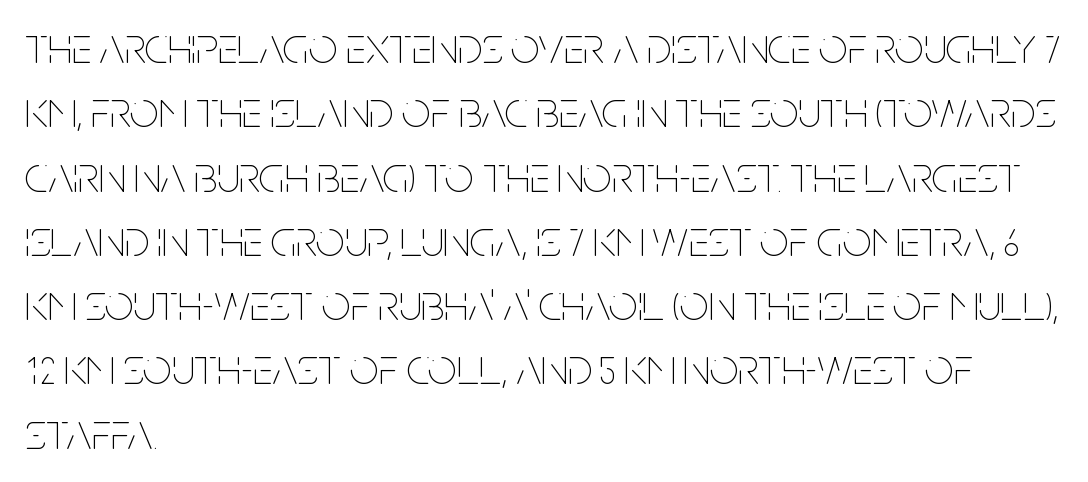
{"italic": "no", "bold": "no", "weight": "thin", "width": "condensed", "stroke_contrast": "low", "x_height": "large", "monospaced": "no", "underline": "no", "align": "left", "line_spacing": "normal", "line_spacing_ratio": 1.26, "letter_spacing": "normal", "letter_spacing_em": 0.0, "glyph_px": 51}
